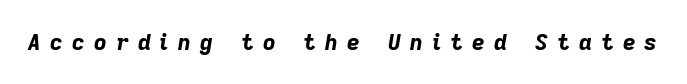
Q: Is the text bold? A: Yes.
Q: Is the text italic (slanted)? A: Yes, it leans right by about 9 degrees.
Q: Is the text underlined? A: No.
Q: Is the spacing between letters normal or unusually wide? A: Unusually wide.
